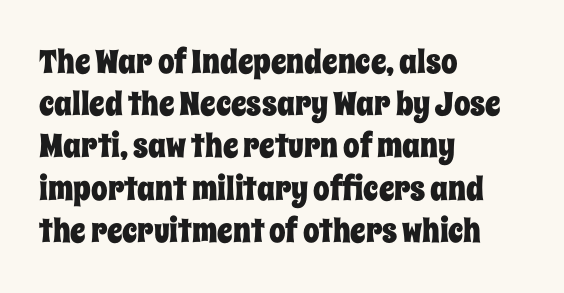
Q: Is the text italic (slanted)? A: No, it is upright.
Q: Is the text underlined? A: No.
Q: How is the paragraph aligned? A: Left-aligned.
Q: Is the spacing between letters normal or unusually wide? A: Normal.
Q: Is the spacing between lines tight, normal or loose? A: Normal.
Q: Width (condensed, normal, or wide)? A: Condensed.
Q: Stroke contrast? A: Low.
Q: x-height? A: Large.
Q: Monospaced? A: No.
